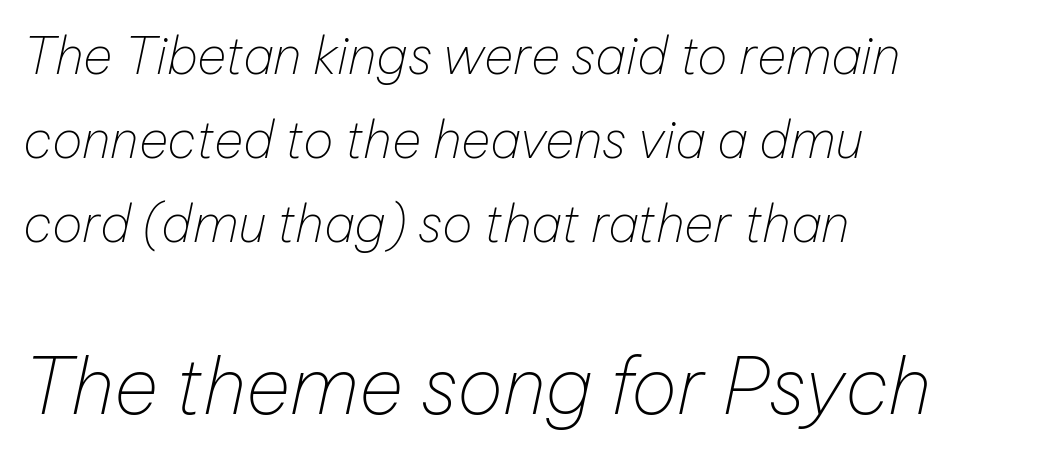
Visually, the bottom section dominates because its glyphs are scaled up. Leading matches the norm, producing a regular column. The font's italic variant was chosen for this text. Here the glyphs are tracked normally, forming tight word shapes. Visually the block forms a straight wall on the left and a jagged coastline on the right.
